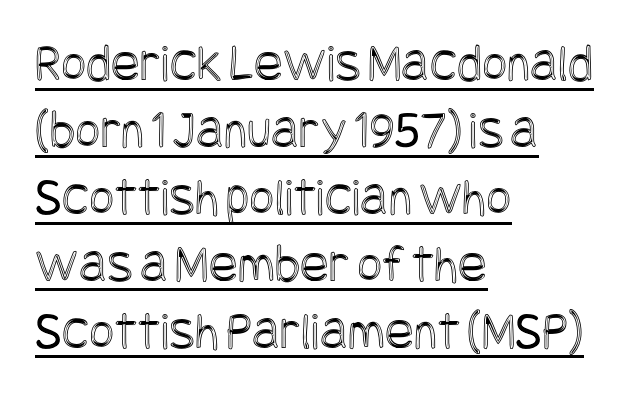
Style check: upright. Is the letter spacing exaggerated? No — it looks like the ordinary default. Where is the straight margin? On the left. Compared with undecorated copy, this sample adds a rule below the words.
